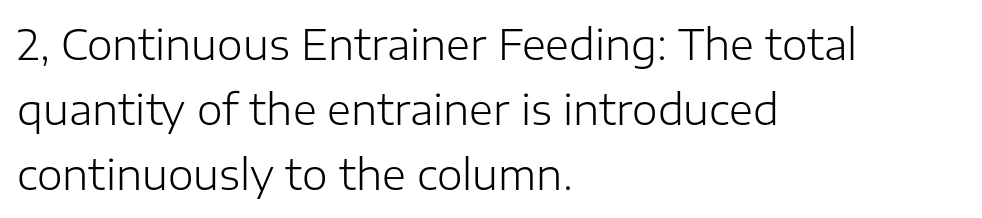
The type sits square on the baseline with zero lean. The glyphs are unaccompanied by any horizontal stroke below them. The weight tops out at a normal text grade. Visually the block forms a straight wall on the left and a jagged coastline on the right. A typesetter would call this zero additional tracking.
